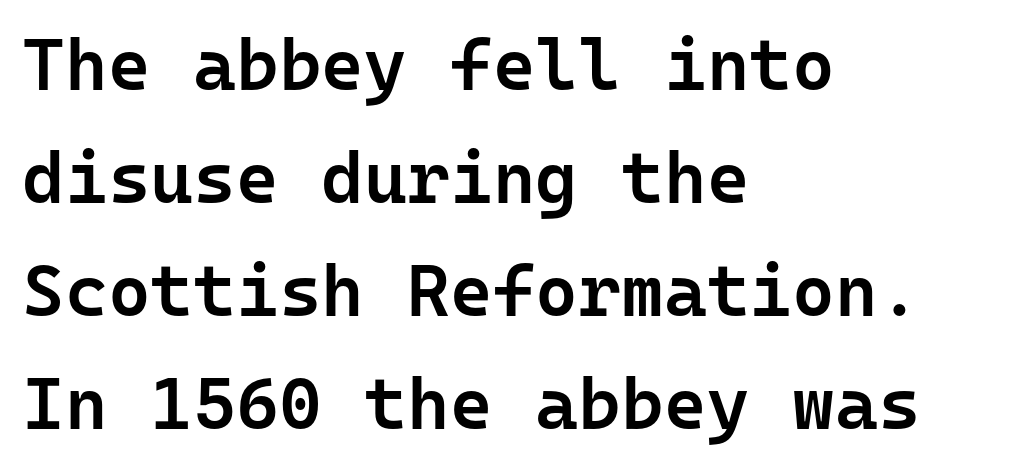
The image shows 73 px semibold sans-serif type, upright, monospaced; set left-aligned, normal line spacing (1.55x), normal letter spacing, not underlined; low stroke contrast and a medium x-height.
